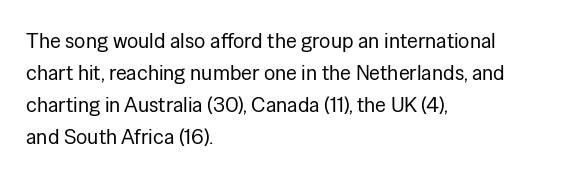
The image shows 21 px text type, upright; set left-aligned, normal line spacing (1.53x), normal letter spacing, not underlined.
